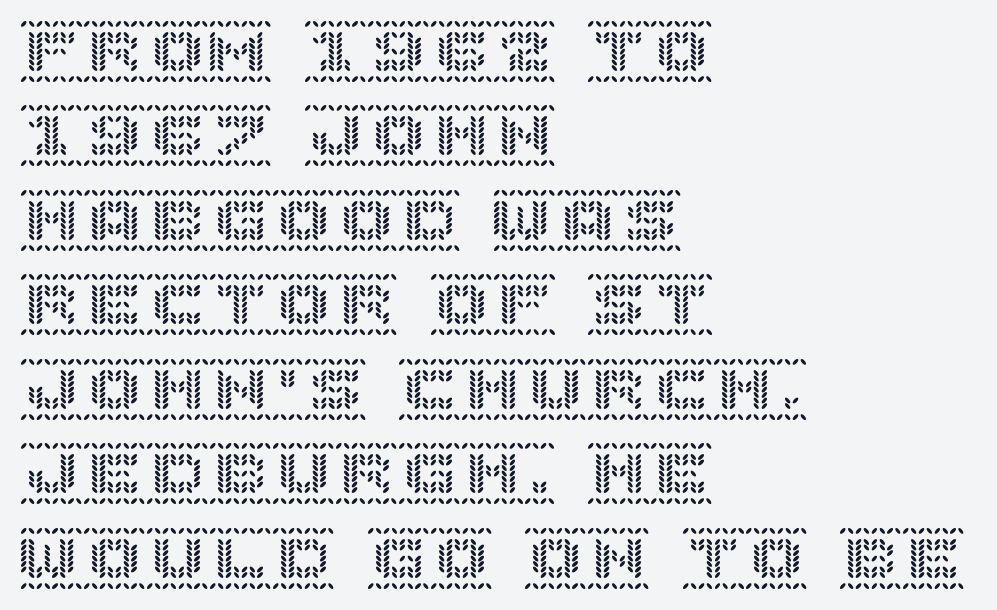
The image shows 63 px text type, upright; set left-aligned, normal line spacing (1.34x), normal letter spacing, not underlined; a large x-height.
